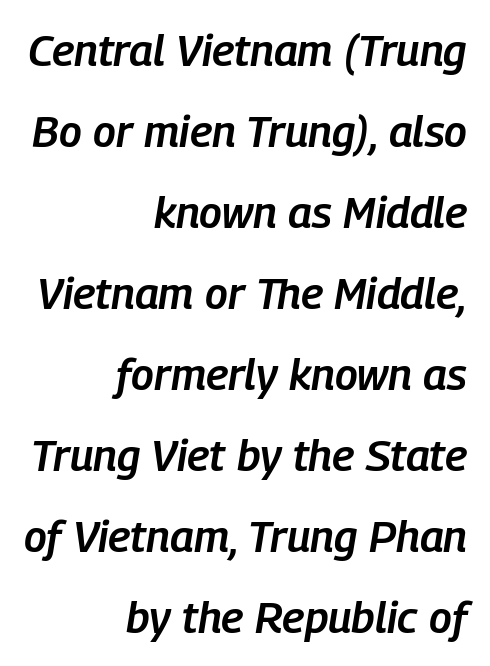
{"italic": "yes", "lean": "right", "slant_degrees": 9, "bold": "semi", "weight": "semibold", "width": "condensed", "stroke_contrast": "low", "x_height": "medium", "monospaced": "no", "underline": "no", "align": "right", "line_spacing_ratio": 1.84, "letter_spacing": "normal", "letter_spacing_em": 0.0, "glyph_px": 44}
